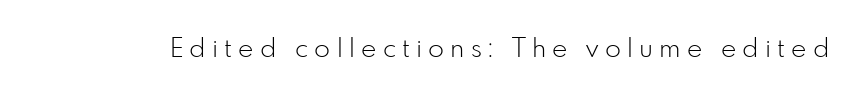
{"italic": "no", "bold": "no", "underline": "no", "letter_spacing": "wide", "letter_spacing_em": 0.24, "glyph_px": 26}
